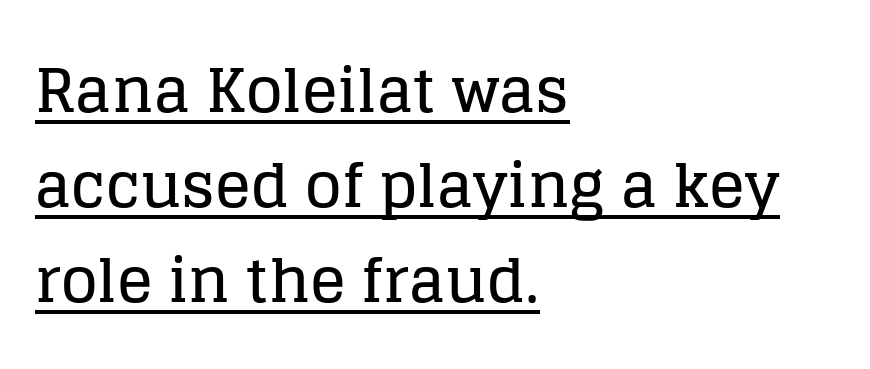
Q: Is the text italic (slanted)? A: No, it is upright.
Q: Is the typeface a serif or a sans-serif typeface? A: Serif.
Q: Is the text underlined? A: Yes.
Q: How is the paragraph aligned? A: Left-aligned.
Q: Is the spacing between letters normal or unusually wide? A: Normal.
Q: Is the spacing between lines tight, normal or loose? A: Normal.
Q: Width (condensed, normal, or wide)? A: Normal.
Q: Stroke contrast? A: Low.
Q: x-height? A: Large.
Q: Monospaced? A: No.
